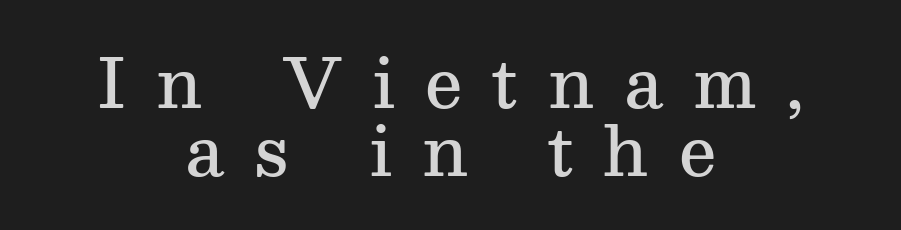
Q: Is the text bold? A: Semi-bold.
Q: Is the text italic (slanted)? A: No, it is upright.
Q: Is the typeface a serif or a sans-serif typeface? A: Serif.
Q: Is the text underlined? A: No.
Q: How is the paragraph aligned? A: Centered.
Q: Is the spacing between letters normal or unusually wide? A: Unusually wide.
Q: Is the spacing between lines tight, normal or loose? A: Tight.
Q: Width (condensed, normal, or wide)? A: Normal.
Q: Stroke contrast? A: Medium.
Q: x-height? A: Medium.
Q: Monospaced? A: No.
